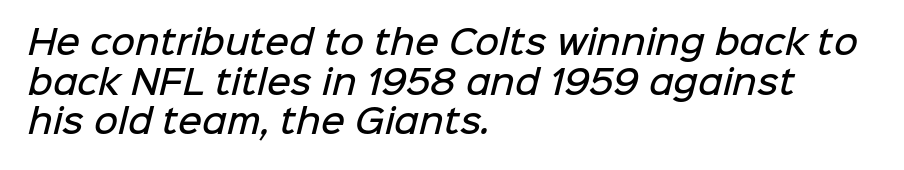
The image shows 33 px semibold sans-serif type; set left-aligned, line spacing 1.2x, normal letter spacing, not underlined; low stroke contrast and a medium x-height.
